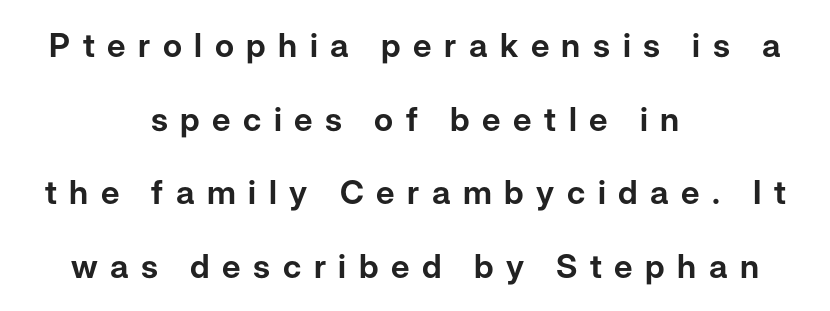
The image shows 33 px sans-serif type, upright; set centered, loose line spacing (2.23x), unusually wide letter spacing (+0.38 em), not underlined; low stroke contrast and a medium x-height.
